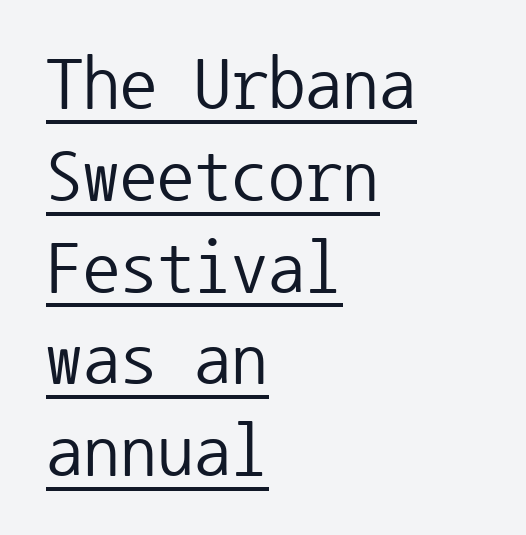
Each letter's strokes conclude bluntly, with no projecting serifs. How are the letters spaced? Ordinarily, with no added tracking. The rendered words wear a rule along their underside. Horizontal alignment here is leftward, the default for most running prose. Is this a fixed-width face? Yes — each glyph sits in an identical cell.
